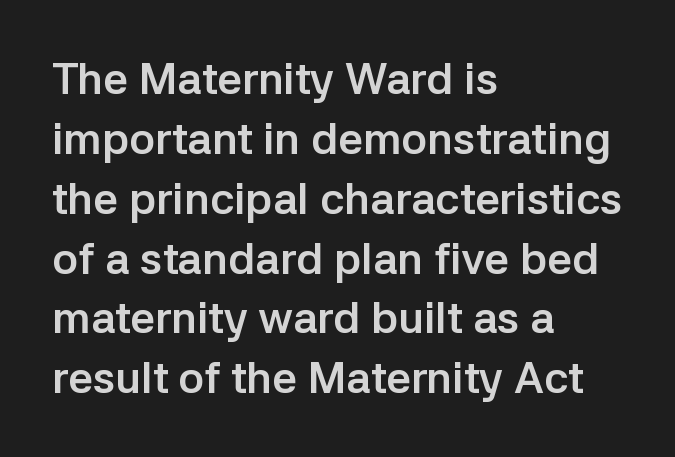
Q: Is the text bold? A: Yes.
Q: Is the text italic (slanted)? A: No, it is upright.
Q: Is the typeface a serif or a sans-serif typeface? A: Sans-serif.
Q: Is the text underlined? A: No.
Q: How is the paragraph aligned? A: Left-aligned.
Q: Is the spacing between letters normal or unusually wide? A: Normal.
Q: Is the spacing between lines tight, normal or loose? A: Normal.
Q: Width (condensed, normal, or wide)? A: Normal.
Q: Stroke contrast? A: Low.
Q: x-height? A: Medium.
Q: Monospaced? A: No.
